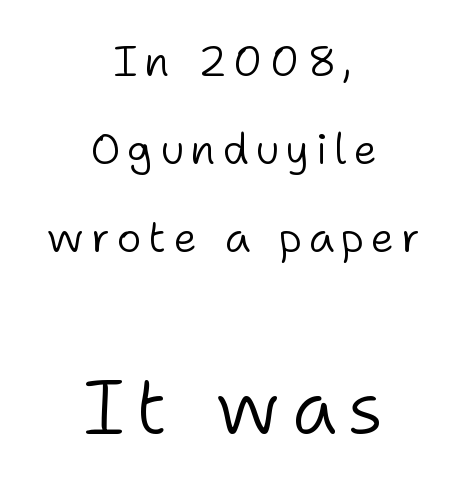
{"serif": "no", "italic": "no", "bold": "no", "weight": "light", "width": "normal", "stroke_contrast": "low", "x_height": "medium", "monospaced": "no", "underline": "no", "align": "center", "line_spacing": "loose", "line_spacing_ratio": 2.05, "larger_block": "second", "size_ratio": 1.74, "glyph_px": 75}
